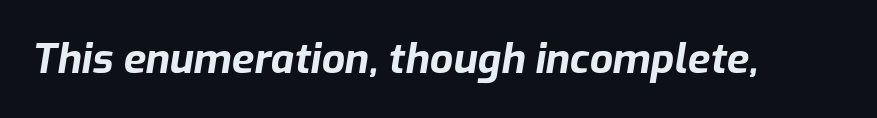
A clean baseline with only descenders dipping below it. Observe the lean: these are italic letterforms. Words appear dense and cohesive because spacing is normal. This sample has the flowing, uneven cadence of proportional lettering. How heavy is the stroke? Heavy — this is a bold.
